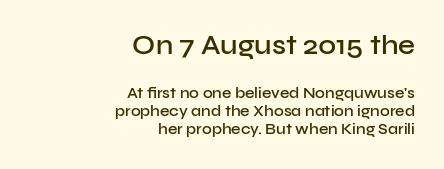
Short note: letters normally spaced. Look at the stroke-to-counter ratio: somewhat heavy, a semibold. You get the large type first, then a drop to smaller type. A bare baseline throughout the passage. If you drew a line through each stem, it would be perfectly vertical. The ragged edge is on the left, which tells us the setting is flush right.
